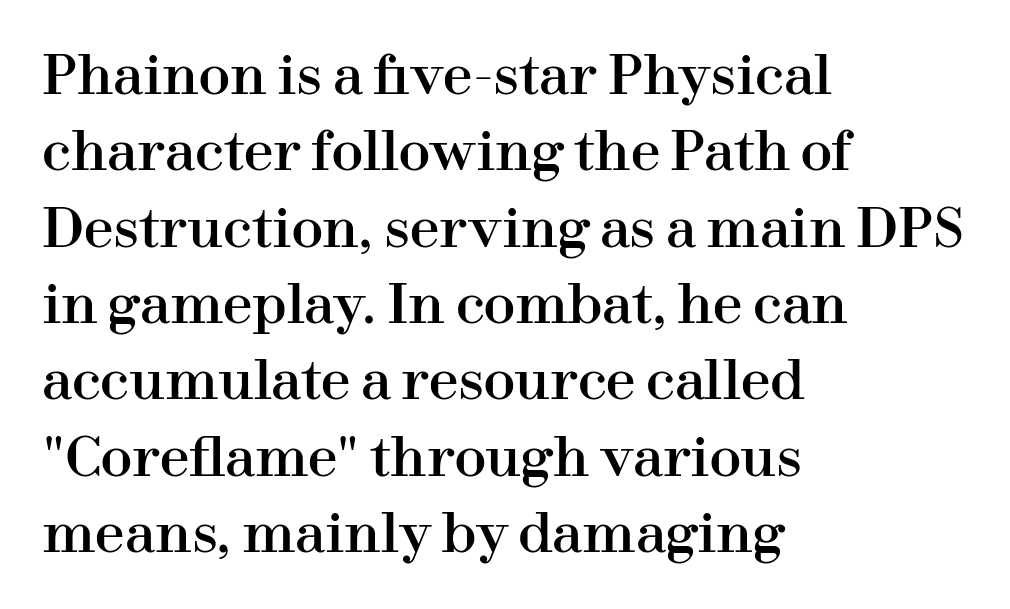
{"serif": "yes", "italic": "no", "width": "normal", "stroke_contrast": "high", "x_height": "medium", "monospaced": "no", "underline": "no", "align": "left", "line_spacing": "normal", "line_spacing_ratio": 1.44, "letter_spacing": "normal", "letter_spacing_em": 0.0, "glyph_px": 53}
